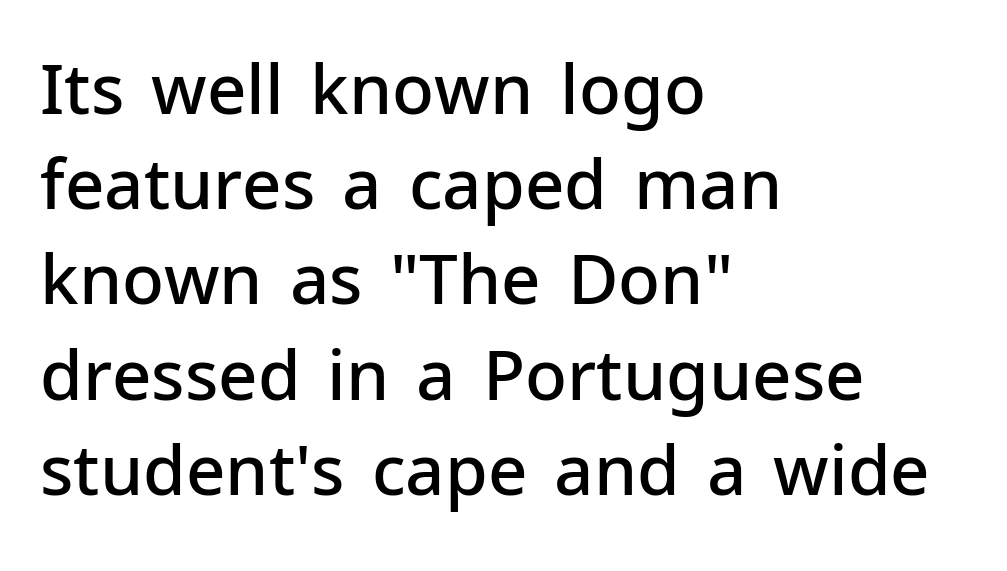
The image shows 69 px semibold sans-serif type, upright; set left-aligned, normal line spacing (1.38x), normal letter spacing, not underlined; low stroke contrast and a medium x-height.
